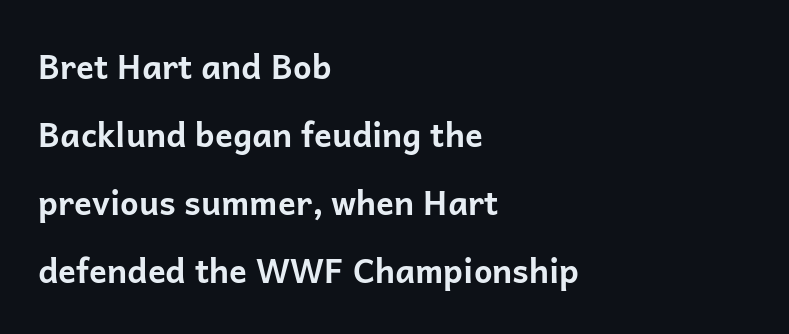
The image shows 33 px bold sans-serif type, upright; set left-aligned, loose line spacing (2.06x), normal letter spacing, not underlined; low stroke contrast and a medium x-height.
